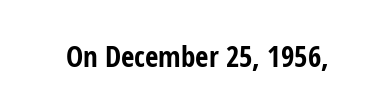
{"serif": "no", "italic": "no", "bold": "yes", "weight": "bold", "width": "condensed", "stroke_contrast": "low", "x_height": "medium", "monospaced": "no", "underline": "no", "letter_spacing": "normal", "letter_spacing_em": 0.0, "glyph_px": 29}
